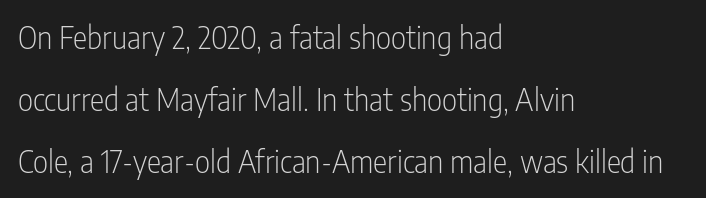
Q: Is the text bold? A: No.
Q: Is the text italic (slanted)? A: No, it is upright.
Q: Is the typeface a serif or a sans-serif typeface? A: Sans-serif.
Q: Is the text underlined? A: No.
Q: How is the paragraph aligned? A: Left-aligned.
Q: Is the spacing between letters normal or unusually wide? A: Normal.
Q: Is the spacing between lines tight, normal or loose? A: Loose.
Q: Width (condensed, normal, or wide)? A: Condensed.
Q: Stroke contrast? A: Low.
Q: x-height? A: Medium.
Q: Monospaced? A: No.
